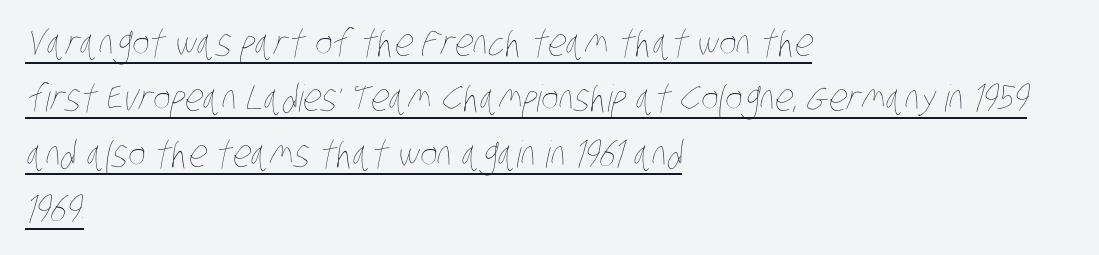
The image shows 37 px thin, condensed type; set left-aligned, normal line spacing (1.5x), normal letter spacing, underlined; low stroke contrast and a large x-height.
